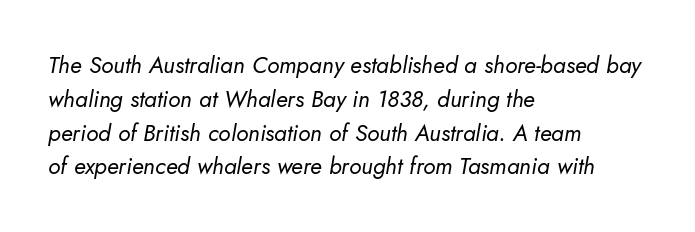
The image shows 23 px text type, italic (leaning right); set left-aligned, normal line spacing (1.47x), normal letter spacing, not underlined.
